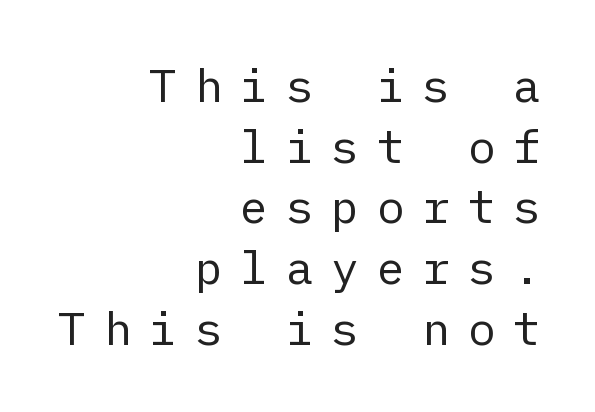
{"serif": "no", "italic": "no", "bold": "no", "weight": "regular", "width": "normal", "stroke_contrast": "low", "x_height": "medium", "underline": "no", "align": "right", "line_spacing": "normal", "line_spacing_ratio": 1.32, "letter_spacing": "wide", "letter_spacing_em": 0.39, "glyph_px": 46}
